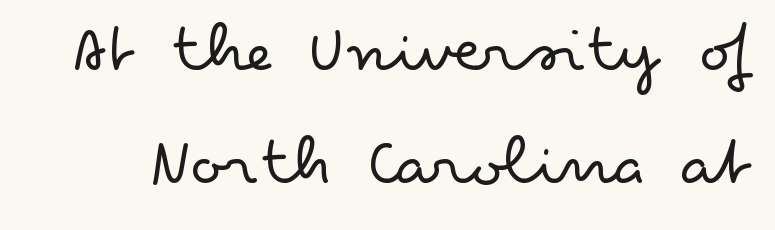
The image shows 73 px light, wide sans-serif type, upright; set normal line spacing (1.55x), normal letter spacing, not underlined; low stroke contrast and a small x-height.
